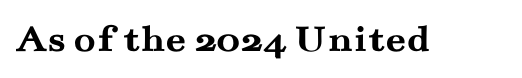
Q: Is the text bold? A: Yes.
Q: Is the text italic (slanted)? A: No, it is upright.
Q: Is the typeface a serif or a sans-serif typeface? A: Serif.
Q: Is the text underlined? A: No.
Q: Is the spacing between letters normal or unusually wide? A: Normal.
Q: Width (condensed, normal, or wide)? A: Wide.
Q: Stroke contrast? A: Medium.
Q: x-height? A: Small.
Q: Monospaced? A: No.
